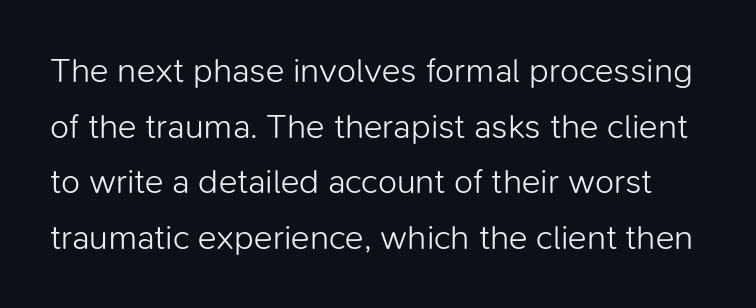
Q: Is the text bold? A: No.
Q: Is the text italic (slanted)? A: No, it is upright.
Q: Is the typeface a serif or a sans-serif typeface? A: Sans-serif.
Q: Is the text underlined? A: No.
Q: Is the spacing between letters normal or unusually wide? A: Normal.
Q: Is the spacing between lines tight, normal or loose? A: Normal.
Q: Width (condensed, normal, or wide)? A: Normal.
Q: Stroke contrast? A: Low.
Q: x-height? A: Medium.
Q: Monospaced? A: No.
